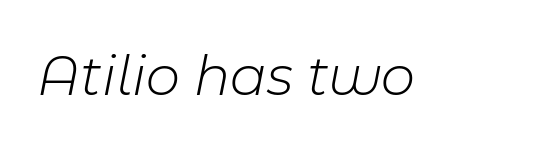
{"italic": "yes", "lean": "right", "slant_degrees": 11, "bold": "no", "weight": "light", "width": "normal", "stroke_contrast": "low", "x_height": "medium", "monospaced": "no", "underline": "no", "letter_spacing": "normal", "letter_spacing_em": 0.0, "glyph_px": 59}
